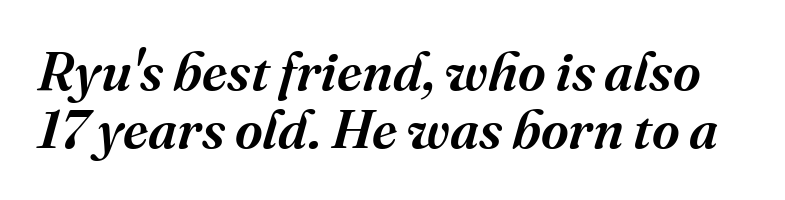
Q: Is the text bold? A: Semi-bold.
Q: Is the text italic (slanted)? A: Yes, it leans right by about 16 degrees.
Q: Is the typeface a serif or a sans-serif typeface? A: Serif.
Q: Is the text underlined? A: No.
Q: Is the spacing between letters normal or unusually wide? A: Normal.
Q: Is the spacing between lines tight, normal or loose? A: Tight.
Q: Width (condensed, normal, or wide)? A: Normal.
Q: Stroke contrast? A: Medium.
Q: x-height? A: Medium.
Q: Monospaced? A: No.
